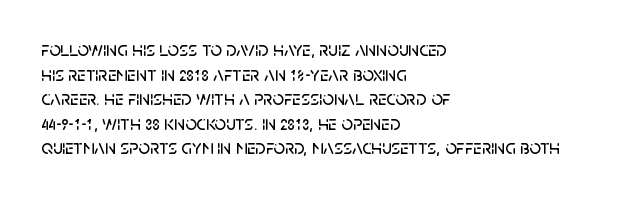
Q: Is the text italic (slanted)? A: No, it is upright.
Q: Is the text underlined? A: No.
Q: How is the paragraph aligned? A: Left-aligned.
Q: Is the spacing between letters normal or unusually wide? A: Normal.
